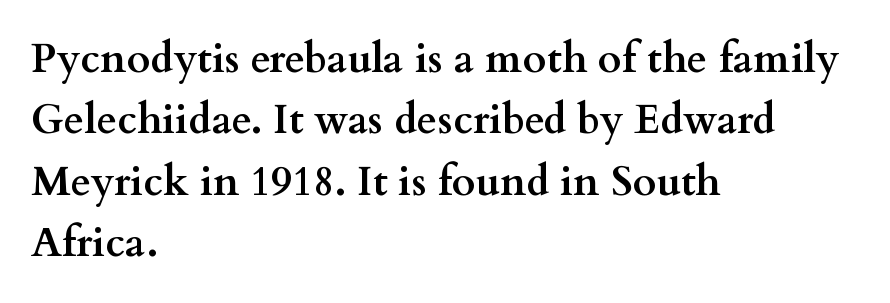
The ragged edge is on the right, which tells us the setting is flush left. The lettering stays uniformly vertical, giving the passage a roman look. You'd pick this weight for a headline — it's a proper bold. Little horizontal feet cap the strokes, marking this as serif type. Spacing verdict: proportional, widths tailored to each character. Each new line begins a customary step beneath the previous one.
